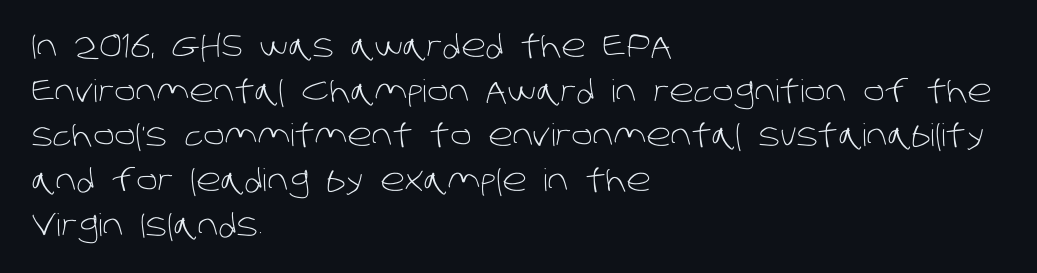
{"serif": "no", "bold": "no", "weight": "light", "width": "normal", "stroke_contrast": "low", "x_height": "large", "monospaced": "no", "underline": "no", "align": "left", "line_spacing": "normal", "line_spacing_ratio": 1.44, "letter_spacing": "normal", "letter_spacing_em": 0.0, "glyph_px": 31}
